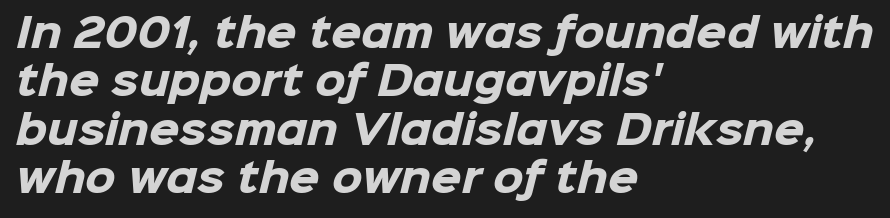
Nothing sits at the stroke ends, so this counts as sans-serif. Letter spacing: default. Layout note: lines flush left. Character widths vary here, with narrow letters taking less room than wide ones. The gap between lines stays unmarked. This is heavy type, rendered in bold.
